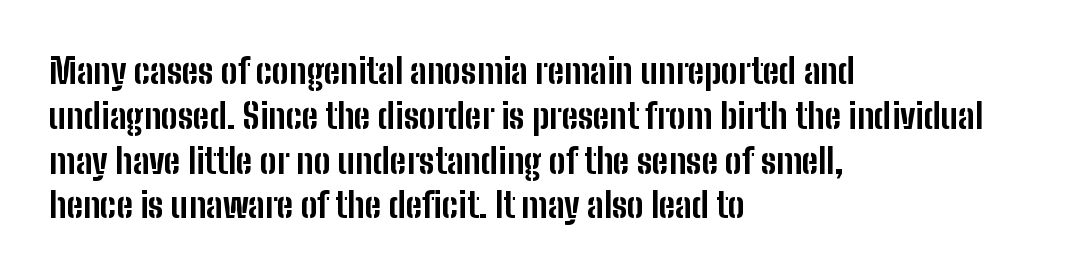
{"serif": "no", "italic": "no", "bold": "yes", "weight": "bold", "width": "condensed", "stroke_contrast": "low", "x_height": "medium", "monospaced": "no", "underline": "no", "align": "left", "line_spacing": "normal", "line_spacing_ratio": 1.28, "letter_spacing": "normal", "letter_spacing_em": 0.0, "glyph_px": 35}
